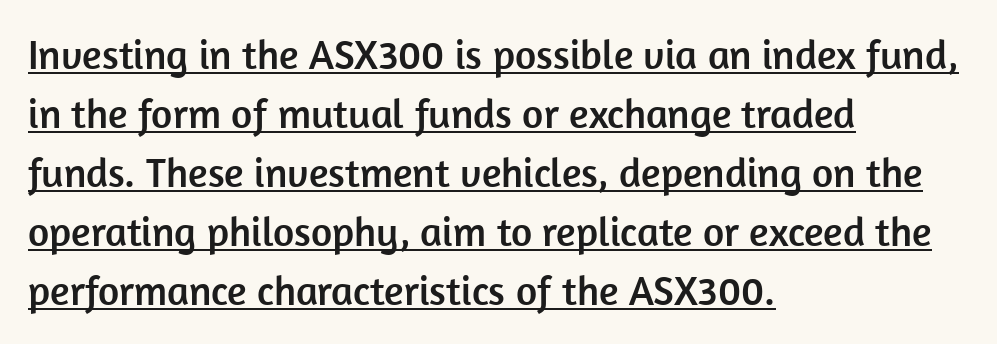
Q: Is the text italic (slanted)? A: No, it is upright.
Q: Is the typeface a serif or a sans-serif typeface? A: Sans-serif.
Q: Is the text underlined? A: Yes.
Q: How is the paragraph aligned? A: Left-aligned.
Q: Is the spacing between letters normal or unusually wide? A: Normal.
Q: Is the spacing between lines tight, normal or loose? A: Normal.
Q: Width (condensed, normal, or wide)? A: Normal.
Q: Stroke contrast? A: Low.
Q: x-height? A: Medium.
Q: Monospaced? A: No.
